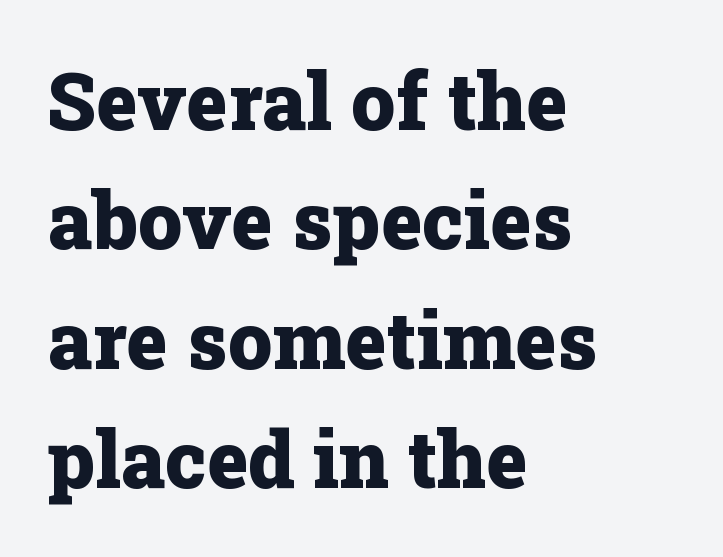
Q: Is the text bold? A: Yes.
Q: Is the text italic (slanted)? A: No, it is upright.
Q: Is the typeface a serif or a sans-serif typeface? A: Serif.
Q: Is the text underlined? A: No.
Q: How is the paragraph aligned? A: Left-aligned.
Q: Is the spacing between letters normal or unusually wide? A: Normal.
Q: Is the spacing between lines tight, normal or loose? A: Normal.
Q: Width (condensed, normal, or wide)? A: Normal.
Q: Stroke contrast? A: Low.
Q: x-height? A: Medium.
Q: Monospaced? A: No.
